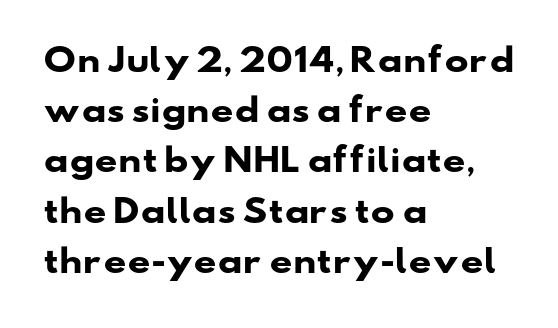
{"serif": "no", "bold": "yes", "weight": "heavy", "width": "wide", "stroke_contrast": "low", "x_height": "small", "monospaced": "no", "underline": "no", "align": "left", "line_spacing": "normal", "line_spacing_ratio": 1.57, "letter_spacing": "normal", "letter_spacing_em": 0.0, "glyph_px": 32}
